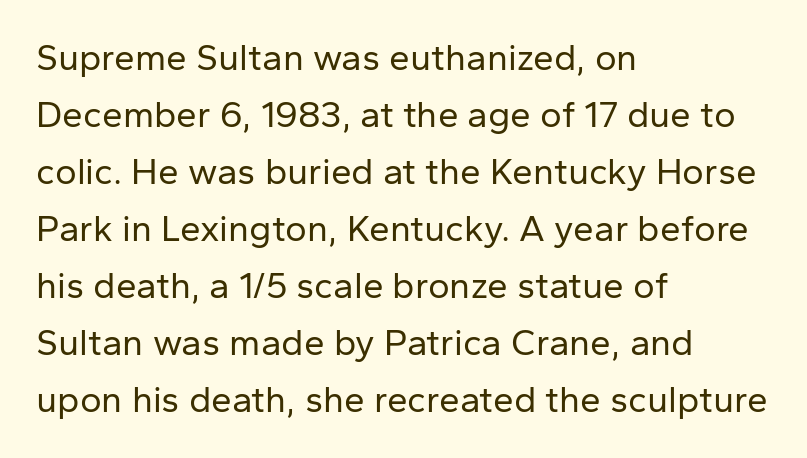
The type sits square on the baseline with zero lean. The letterforms sit shoulder to shoulder at normal distance. Honestly, the row spacing looks completely unremarkable. Letterform terminals end flat and unadorned throughout the passage. The font is comparable to plain body text, perhaps lighter. The area under the type is left untouched.
